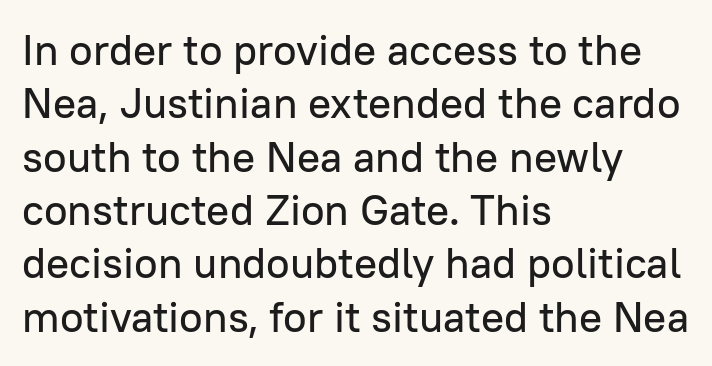
The specimen omits any rule beneath the text block's lines. Compared with a centered layout, this one pins lines to the left instead. No extra tracking has been applied to these lines. In terms of posture, this sample is upright. Is this a fixed-width face? No — the glyphs have proportional, varying widths. The characters display no serif detailing; their extremities are plain.
